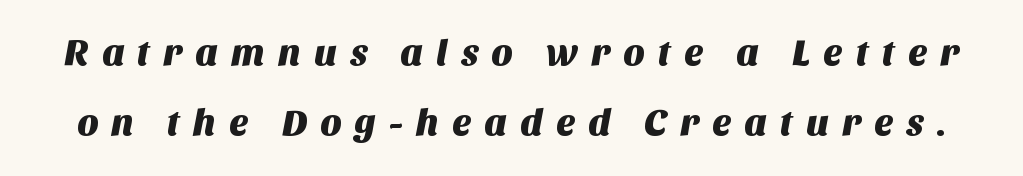
The image shows 37 px sans-serif type; set line spacing 1.89x, unusually wide letter spacing (+0.34 em), not underlined; medium stroke contrast and a large x-height.
